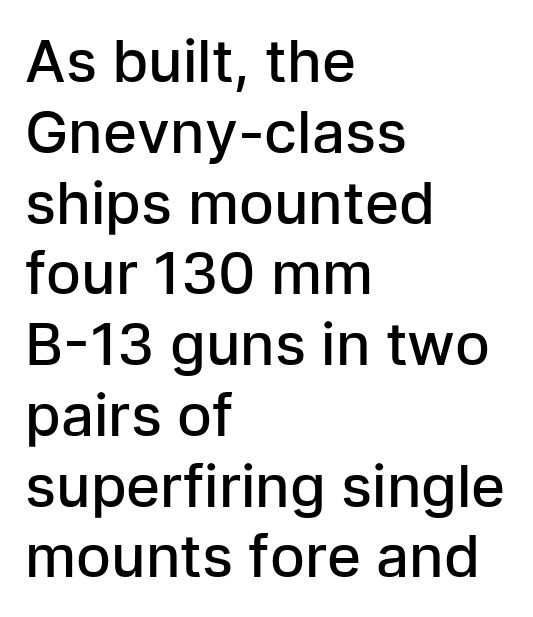
Horizontal alignment here is leftward, the default for most running prose. The specimen omits any rule beneath the text block's lines. Honestly, the letter spacing is just normal — you wouldn't notice it. Unlike a traditional serif, this face leaves its strokes unadorned.
